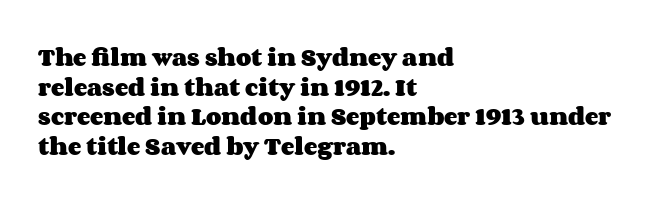
The image shows 20 px bold type, upright; set left-aligned, normal line spacing (1.48x), normal letter spacing, not underlined.
